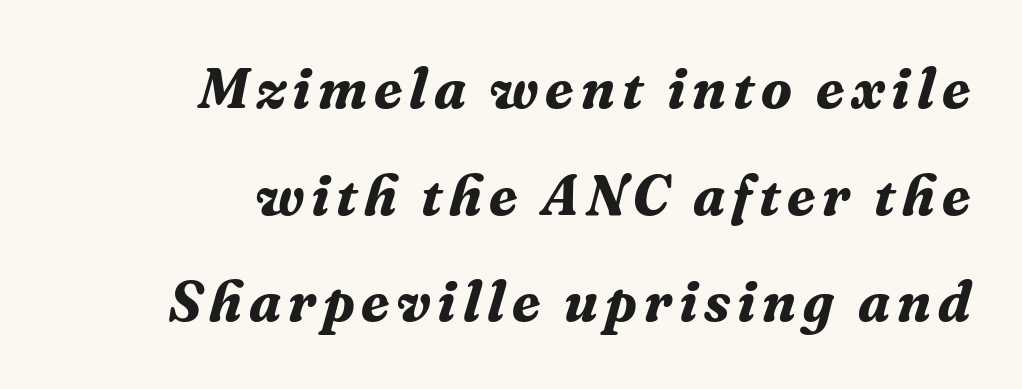
Beneath every word, the page is bare. Set as a true bold cut, around the 700 mark. Leftover space on each line is placed entirely before the opening word. I'd call this a serif setting — the letters wear small feet. Character widths vary here, with narrow letters taking less room than wide ones. The axis of the letterforms is tilted away from vertical.
